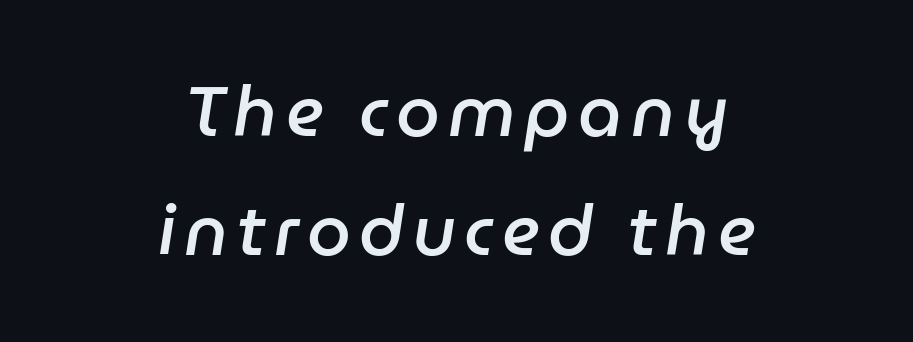
The image shows 70 px semibold type, italic (leaning right); set centered, normal line spacing (1.7x), not underlined; low stroke contrast and a medium x-height.
